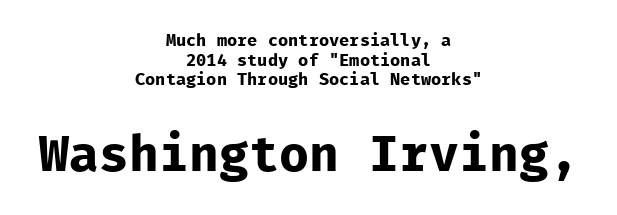
Q: Is the text bold? A: Yes.
Q: Is the text italic (slanted)? A: No, it is upright.
Q: Is the typeface a serif or a sans-serif typeface? A: Sans-serif.
Q: Is the text underlined? A: No.
Q: How is the paragraph aligned? A: Centered.
Q: Is the spacing between letters normal or unusually wide? A: Normal.
Q: Which block of text is set in a larger size, the first (top) or the second (bottom)? A: The second (bottom) one.
Q: Width (condensed, normal, or wide)? A: Normal.
Q: Stroke contrast? A: Low.
Q: x-height? A: Medium.
Q: Monospaced? A: Yes.
